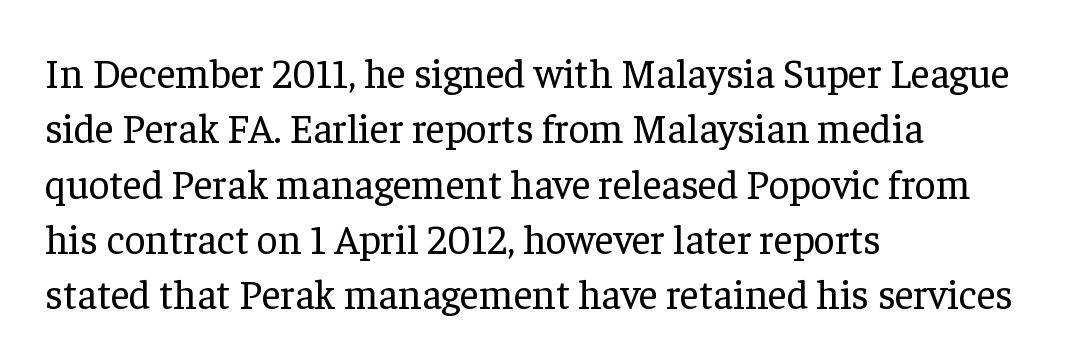
{"serif": "yes", "italic": "no", "bold": "no", "weight": "regular", "width": "normal", "stroke_contrast": "low", "x_height": "medium", "monospaced": "no", "underline": "no", "align": "left", "line_spacing": "normal", "line_spacing_ratio": 1.35, "letter_spacing": "normal", "letter_spacing_em": 0.0, "glyph_px": 41}
